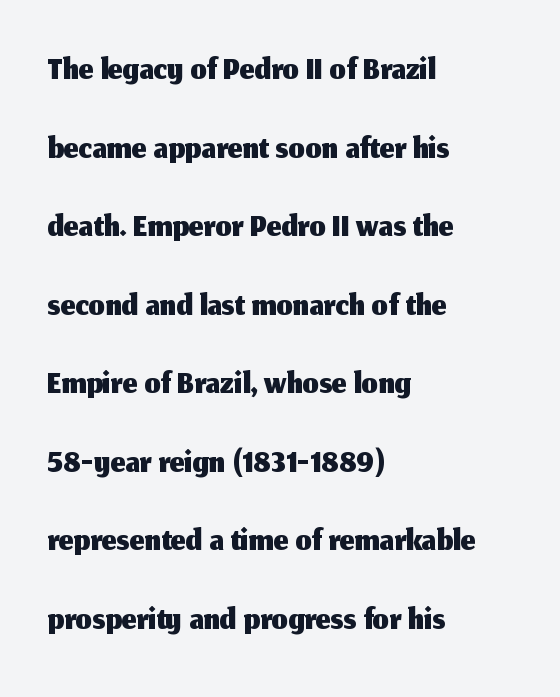
The image shows 52 px sans-serif type, upright; set left-aligned, normal line spacing (1.51x), normal letter spacing, not underlined; medium stroke contrast and a medium x-height.
